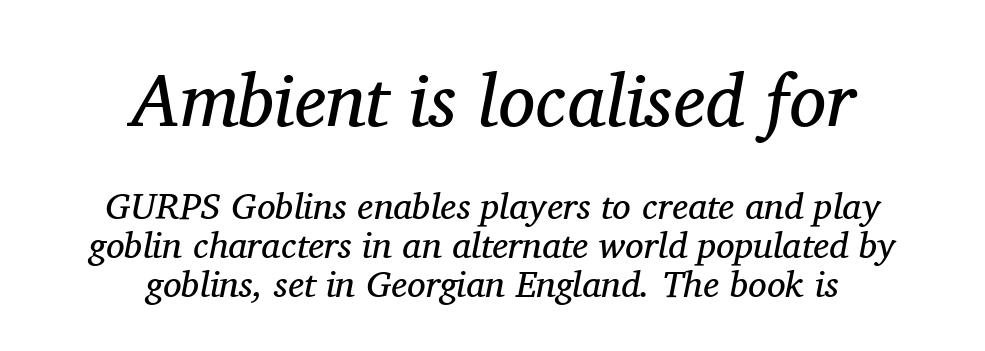
The image shows 74 px regular-weight serif type, italic (leaning right); set centered, tight line spacing (1.05x), normal letter spacing, not underlined; the first (top) block is 2.0x larger; medium stroke contrast and a medium x-height.
